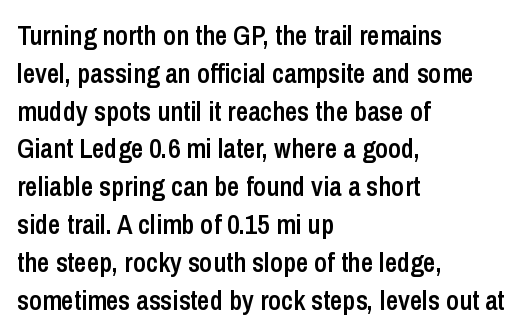
Q: Is the text bold? A: Semi-bold.
Q: Is the text italic (slanted)? A: No, it is upright.
Q: Is the text underlined? A: No.
Q: How is the paragraph aligned? A: Left-aligned.
Q: Is the spacing between letters normal or unusually wide? A: Normal.
Q: Is the spacing between lines tight, normal or loose? A: Normal.
